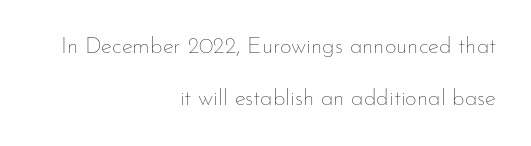
The image shows 23 px text type, upright; set right-aligned, loose line spacing (2.25x), normal letter spacing, not underlined.
